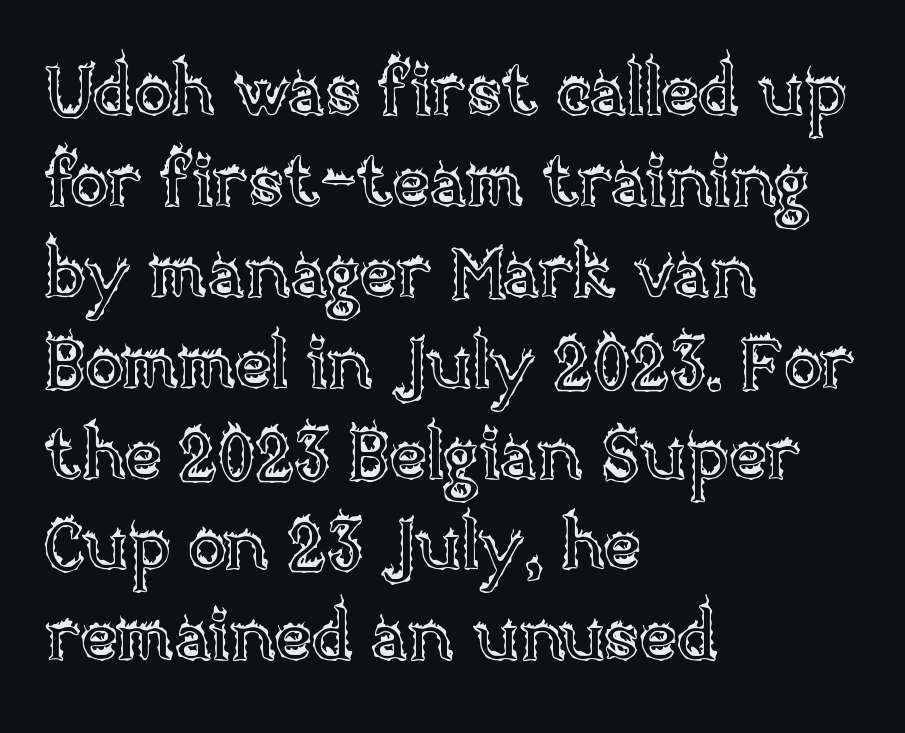
These lines stack with their left ends in a neat column. Tracking here is standard; glyphs follow each other at the usual distance. The rendering uses natural spacing where letterforms have individual widths. The typography opts for an upright posture over an oblique one.
